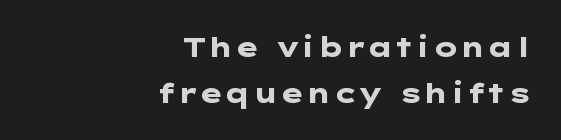
Q: Is the text bold? A: Yes.
Q: Is the text italic (slanted)? A: No, it is upright.
Q: Is the text underlined? A: No.
Q: How is the paragraph aligned? A: Right-aligned.
Q: Is the spacing between letters normal or unusually wide? A: Normal.
Q: Is the spacing between lines tight, normal or loose? A: Normal.
